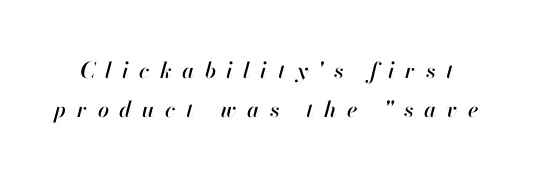
{"italic": "yes", "lean": "right", "slant_degrees": 13, "underline": "no", "line_spacing_ratio": 1.78, "letter_spacing": "wide", "letter_spacing_em": 0.48, "glyph_px": 22}
